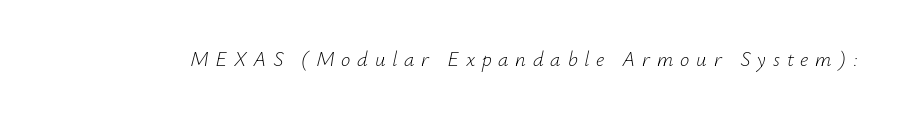
{"italic": "yes", "lean": "right", "slant_degrees": 12, "bold": "no", "underline": "no", "letter_spacing": "wide", "letter_spacing_em": 0.32, "glyph_px": 21}
